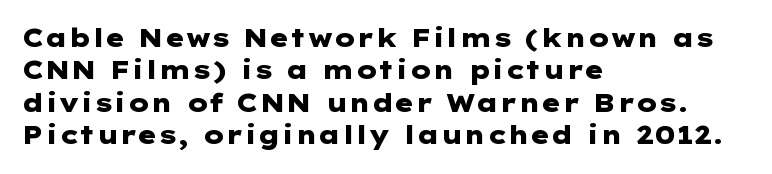
The image shows 25 px bold type, upright; set left-aligned, normal line spacing (1.3x), normal letter spacing, not underlined.
